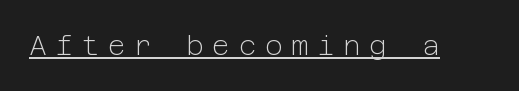
Q: Is the text bold? A: No.
Q: Is the text italic (slanted)? A: No, it is upright.
Q: Is the text underlined? A: Yes.
Q: Is the spacing between letters normal or unusually wide? A: Unusually wide.
